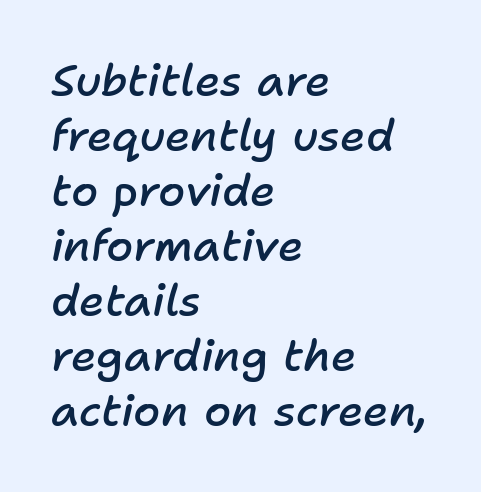
The image shows 44 px semibold type, italic (leaning right); set left-aligned, normal line spacing (1.25x), normal letter spacing, not underlined; low stroke contrast and a medium x-height.
